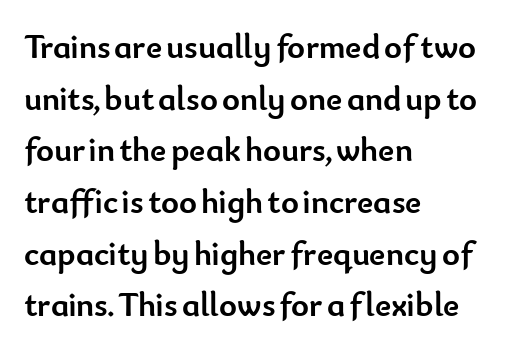
The image shows 34 px semibold sans-serif type, upright; set left-aligned, normal line spacing (1.52x), normal letter spacing, not underlined; low stroke contrast and a small x-height.
